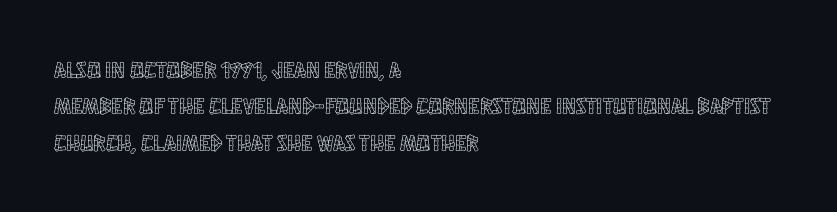
Q: Is the text italic (slanted)? A: No, it is upright.
Q: Is the text underlined? A: No.
Q: How is the paragraph aligned? A: Left-aligned.
Q: Is the spacing between letters normal or unusually wide? A: Normal.
Q: Is the spacing between lines tight, normal or loose? A: Normal.
